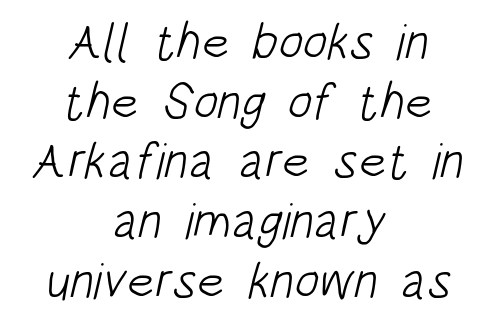
The image shows 51 px light, condensed sans-serif type; set centered, line spacing 1.17x, normal letter spacing, not underlined; low stroke contrast and a large x-height.
